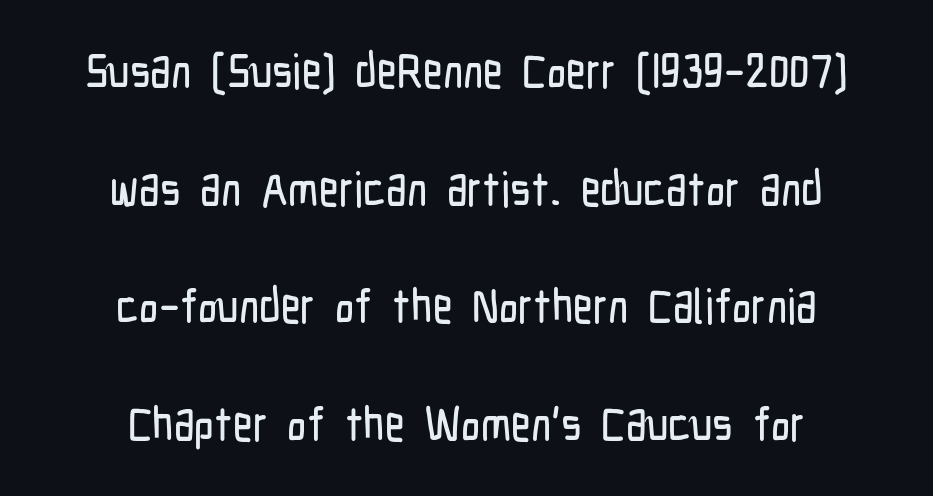
The image shows 48 px condensed sans-serif type, upright; set centered, loose line spacing (2.45x), normal letter spacing, not underlined; low stroke contrast and a medium x-height.
